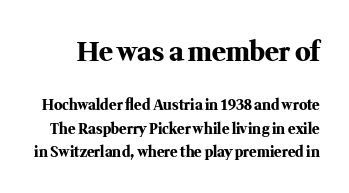
Q: Is the text bold? A: Yes.
Q: Is the text italic (slanted)? A: No, it is upright.
Q: Is the text underlined? A: No.
Q: Is the spacing between letters normal or unusually wide? A: Normal.
Q: Is the spacing between lines tight, normal or loose? A: Normal.
Q: Which block of text is set in a larger size, the first (top) or the second (bottom)? A: The first (top) one.
